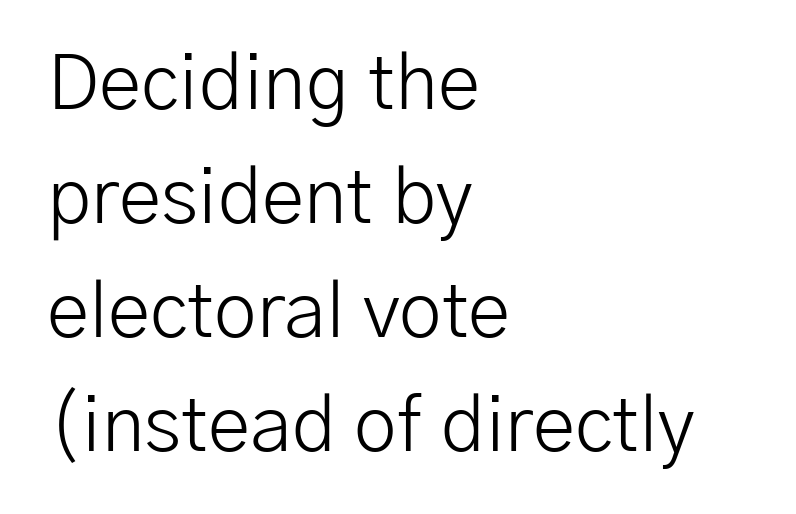
The image shows 77 px light sans-serif type, upright; set left-aligned, normal line spacing (1.48x), normal letter spacing, not underlined; low stroke contrast and a medium x-height.
